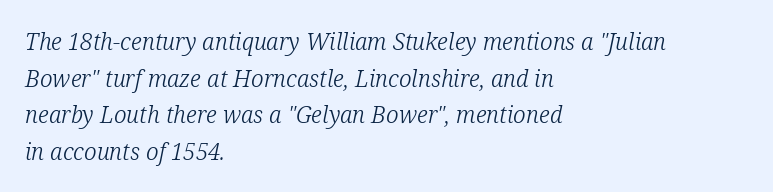
The image shows 23 px text type, italic (leaning right); set left-aligned, normal line spacing (1.59x), normal letter spacing, not underlined.
